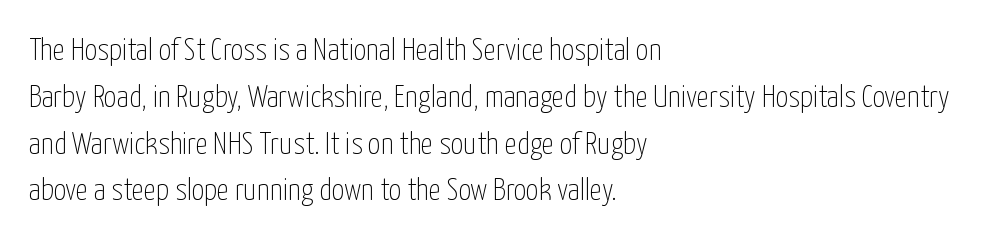
Q: Is the text bold? A: No.
Q: Is the text italic (slanted)? A: No, it is upright.
Q: Is the typeface a serif or a sans-serif typeface? A: Sans-serif.
Q: Is the text underlined? A: No.
Q: How is the paragraph aligned? A: Left-aligned.
Q: Is the spacing between letters normal or unusually wide? A: Normal.
Q: Is the spacing between lines tight, normal or loose? A: Normal.
Q: Width (condensed, normal, or wide)? A: Condensed.
Q: Stroke contrast? A: Low.
Q: x-height? A: Medium.
Q: Monospaced? A: No.
